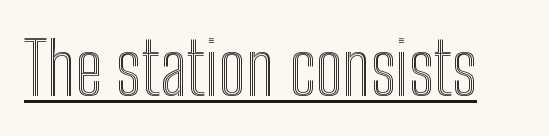
{"italic": "no", "width": "condensed", "x_height": "medium", "monospaced": "no", "underline": "yes", "letter_spacing": "normal", "letter_spacing_em": 0.0, "glyph_px": 73}
